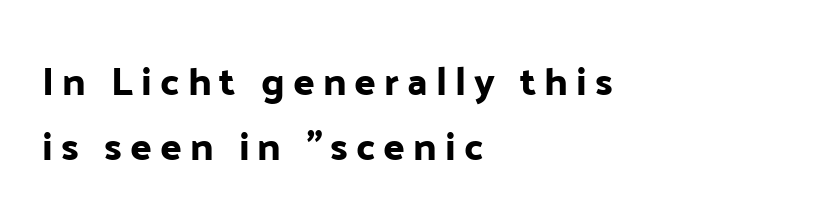
{"serif": "no", "italic": "no", "width": "normal", "stroke_contrast": "low", "x_height": "medium", "monospaced": "no", "underline": "no", "align": "left", "line_spacing": "normal", "line_spacing_ratio": 1.62, "letter_spacing": "wide", "letter_spacing_em": 0.2, "glyph_px": 40}
